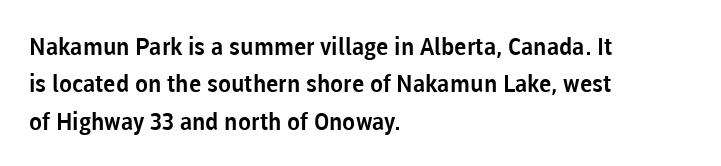
{"italic": "no", "underline": "no", "align": "left", "line_spacing": "normal", "line_spacing_ratio": 1.56, "letter_spacing": "normal", "letter_spacing_em": 0.0, "glyph_px": 24}
